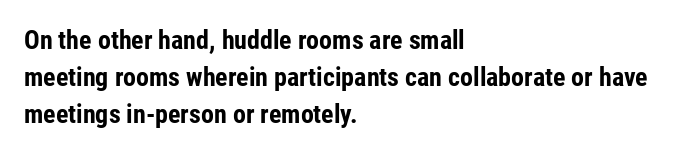
{"italic": "no", "bold": "yes", "underline": "no", "align": "left", "line_spacing": "normal", "line_spacing_ratio": 1.43, "letter_spacing": "normal", "letter_spacing_em": 0.0, "glyph_px": 26}
